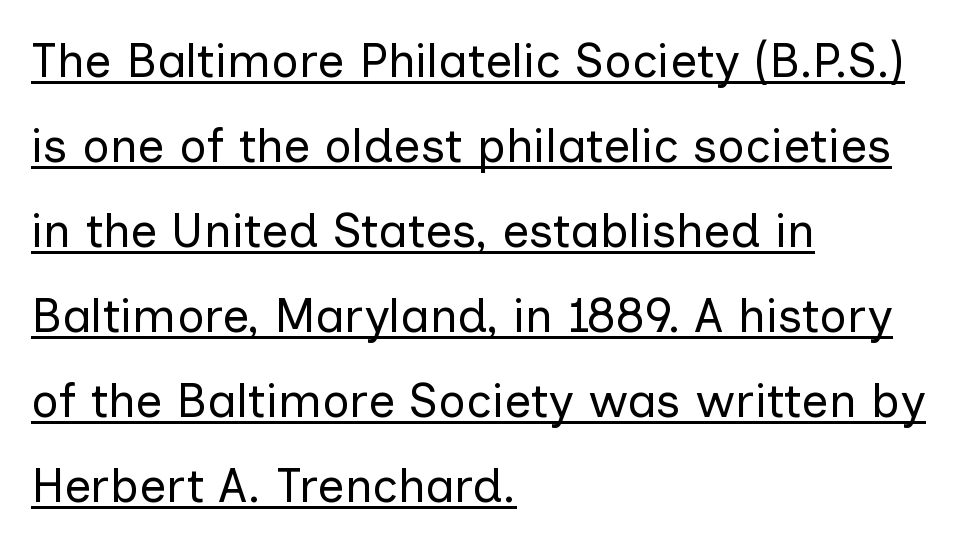
{"serif": "no", "italic": "no", "bold": "no", "weight": "regular", "width": "normal", "stroke_contrast": "low", "x_height": "medium", "monospaced": "no", "underline": "yes", "align": "left", "line_spacing_ratio": 1.77, "letter_spacing": "normal", "letter_spacing_em": 0.0, "glyph_px": 48}
